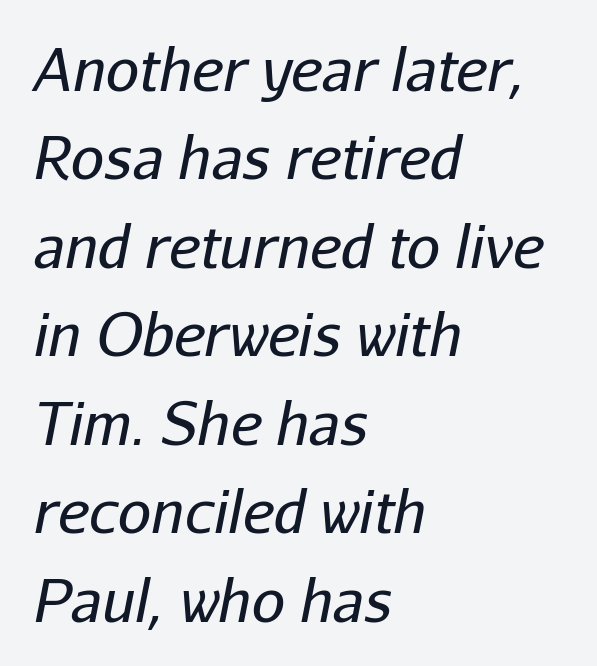
{"italic": "yes", "lean": "right", "slant_degrees": 11, "bold": "no", "weight": "regular", "width": "normal", "stroke_contrast": "low", "x_height": "medium", "monospaced": "no", "underline": "no", "align": "left", "line_spacing": "normal", "line_spacing_ratio": 1.5, "letter_spacing": "normal", "letter_spacing_em": 0.0, "glyph_px": 59}
